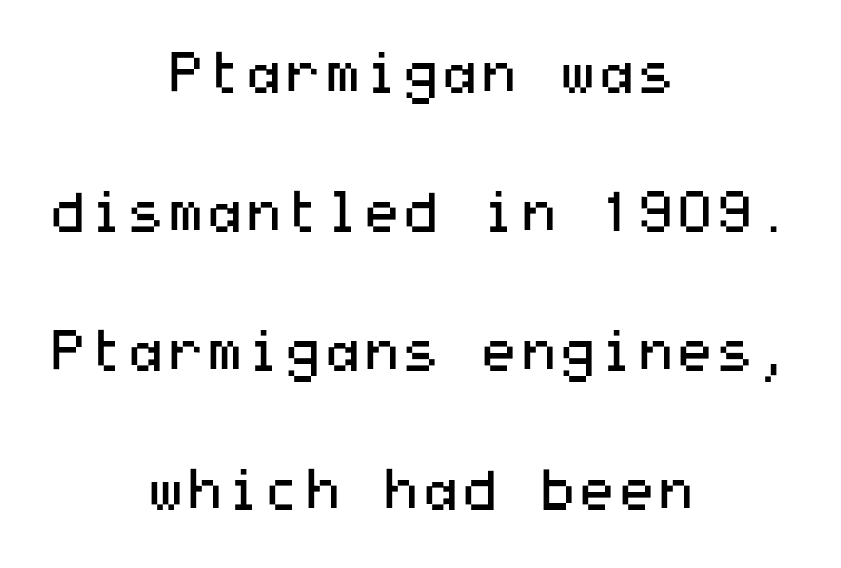
Q: Is the text bold? A: No.
Q: Is the text italic (slanted)? A: No, it is upright.
Q: Is the typeface a serif or a sans-serif typeface? A: Sans-serif.
Q: Is the text underlined? A: No.
Q: How is the paragraph aligned? A: Centered.
Q: Is the spacing between letters normal or unusually wide? A: Normal.
Q: Is the spacing between lines tight, normal or loose? A: Loose.
Q: Width (condensed, normal, or wide)? A: Wide.
Q: Stroke contrast? A: Medium.
Q: x-height? A: Medium.
